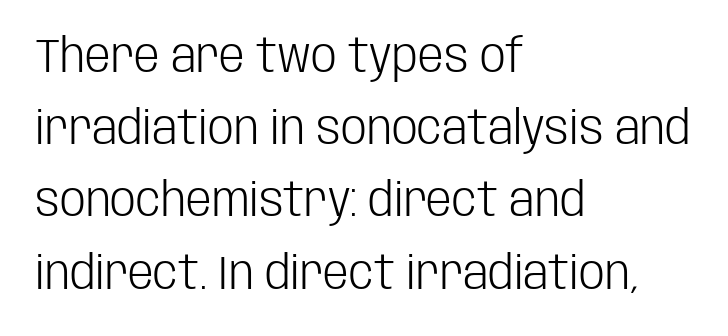
Q: Is the text bold? A: No.
Q: Is the text italic (slanted)? A: No, it is upright.
Q: Is the typeface a serif or a sans-serif typeface? A: Sans-serif.
Q: Is the text underlined? A: No.
Q: How is the paragraph aligned? A: Left-aligned.
Q: Is the spacing between letters normal or unusually wide? A: Normal.
Q: Is the spacing between lines tight, normal or loose? A: Normal.
Q: Width (condensed, normal, or wide)? A: Condensed.
Q: Stroke contrast? A: Low.
Q: x-height? A: Large.
Q: Monospaced? A: No.
